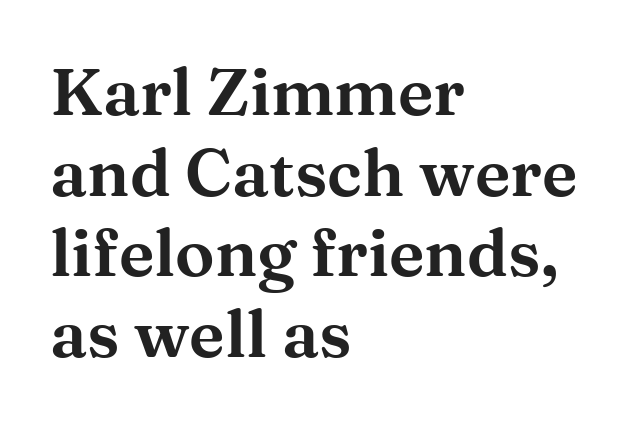
{"serif": "yes", "italic": "no", "width": "wide", "stroke_contrast": "medium", "x_height": "medium", "monospaced": "no", "underline": "no", "align": "left", "line_spacing_ratio": 1.22, "letter_spacing": "normal", "letter_spacing_em": 0.0, "glyph_px": 66}
